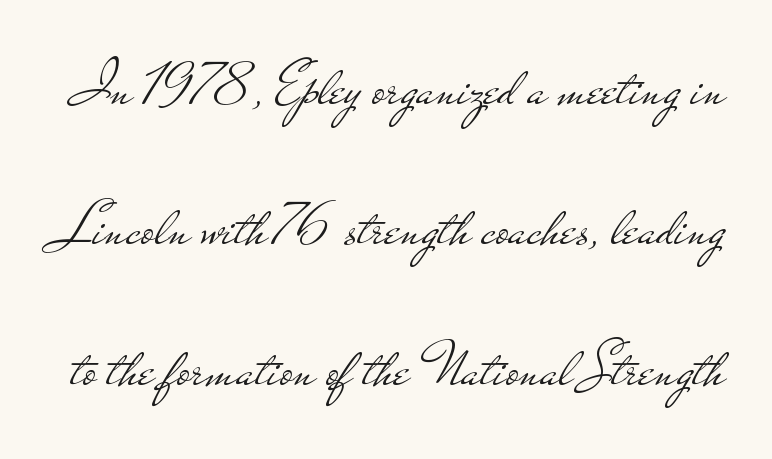
{"serif": "no", "bold": "no", "weight": "light", "width": "wide", "stroke_contrast": "low", "x_height": "small", "monospaced": "no", "underline": "no", "line_spacing": "loose", "line_spacing_ratio": 2.23, "letter_spacing": "normal", "letter_spacing_em": 0.0, "glyph_px": 63}
